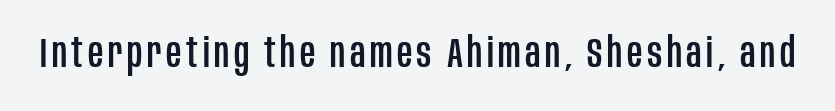
Q: Is the text italic (slanted)? A: No, it is upright.
Q: Is the typeface a serif or a sans-serif typeface? A: Sans-serif.
Q: Is the text underlined? A: No.
Q: Width (condensed, normal, or wide)? A: Condensed.
Q: Stroke contrast? A: Low.
Q: x-height? A: Large.
Q: Monospaced? A: No.
